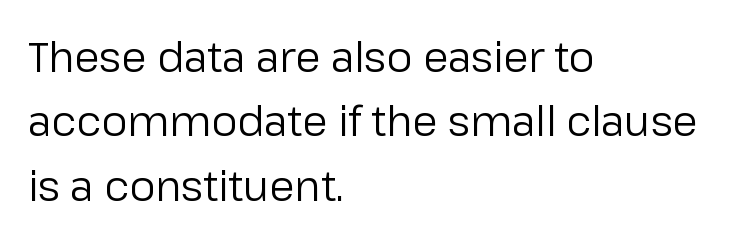
Font category for this specimen: sans-serif. The weight tops out at a normal text grade. Notice how the passage keeps a crisp vertical edge on the left only. Italic? Not at all — the glyphs are vertical. Interline gaps are of average width in this sample.
